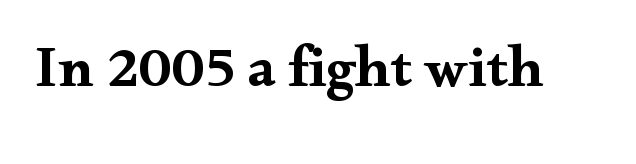
{"serif": "yes", "italic": "no", "bold": "yes", "weight": "bold", "width": "wide", "stroke_contrast": "medium", "x_height": "small", "monospaced": "no", "underline": "no", "letter_spacing": "normal", "letter_spacing_em": 0.0, "glyph_px": 58}
